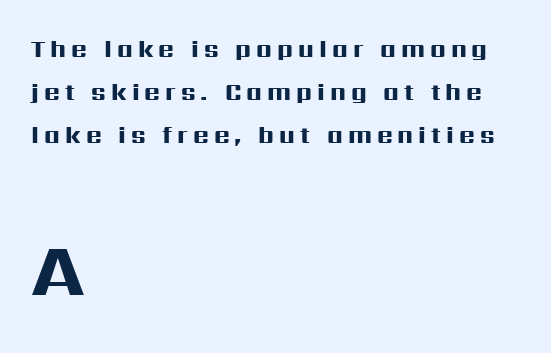
The image shows 73 px heavy, wide sans-serif type, upright; set left-aligned, line spacing 1.79x, unusually wide letter spacing (+0.21 em), not underlined; the second (bottom) block is 3.04x larger; high stroke contrast and a medium x-height.
